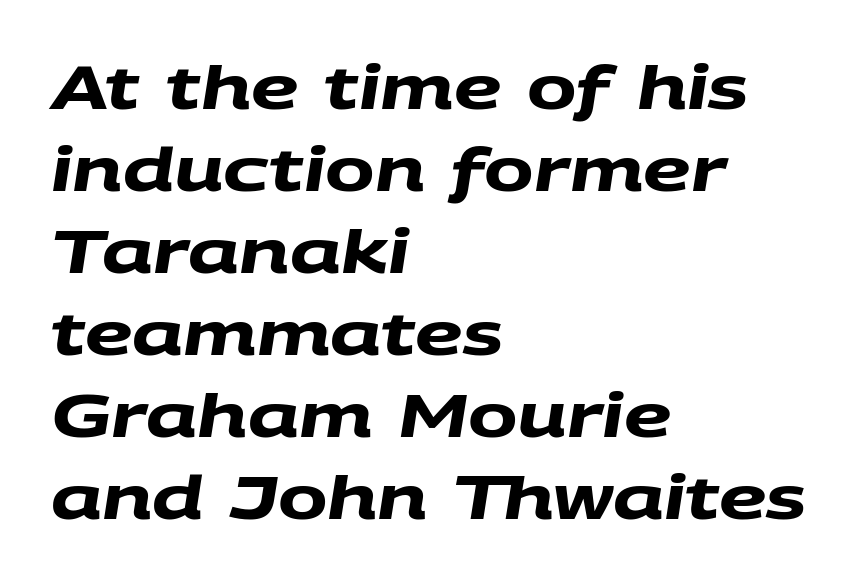
Q: Is the text bold? A: Yes.
Q: Is the typeface a serif or a sans-serif typeface? A: Sans-serif.
Q: Is the text underlined? A: No.
Q: How is the paragraph aligned? A: Left-aligned.
Q: Is the spacing between letters normal or unusually wide? A: Normal.
Q: Is the spacing between lines tight, normal or loose? A: Normal.
Q: Width (condensed, normal, or wide)? A: Wide.
Q: Stroke contrast? A: Medium.
Q: x-height? A: Large.
Q: Monospaced? A: No.
